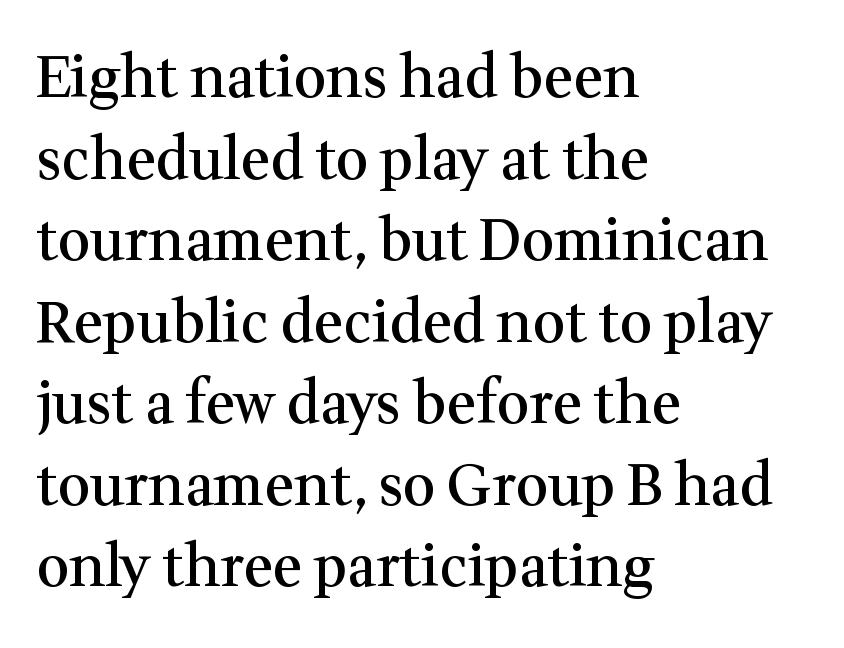
The image shows 57 px semibold serif type, upright; set left-aligned, normal line spacing (1.43x), normal letter spacing, not underlined; medium stroke contrast and a medium x-height.
